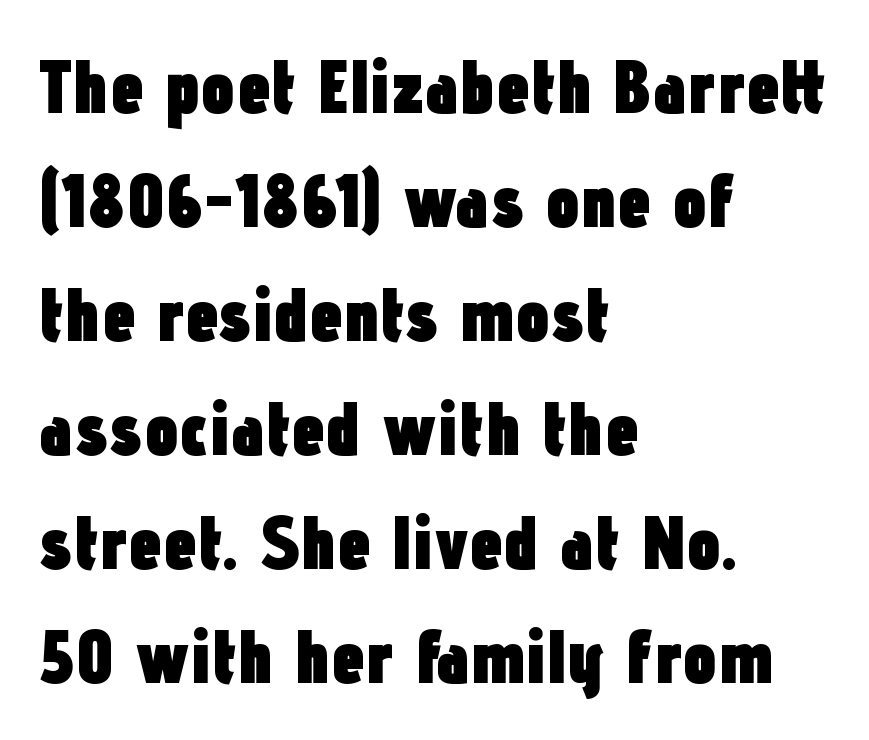
Is there any slant? The stems are plumb. Honestly, there is no underline to notice here at all. Strong, thick strokes mark this as bold type. The type is set solid horizontally, with unmodified tracking. Students, observe: this is what conventionally led text looks like. Varying glyph widths throughout — classic text-font behaviour.
